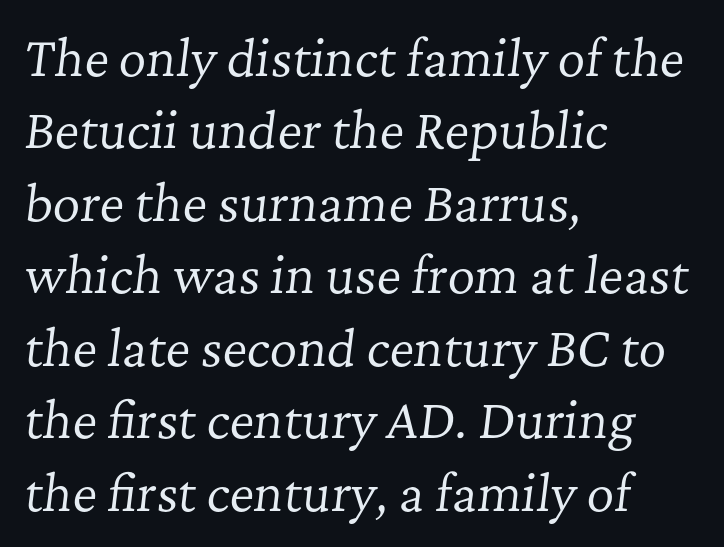
The rendering applies a slant to the glyphs. All the whitespace from short lines collects on the right. Short note: letters normally spaced. Compared with a typical body face, this is equally light or lighter still. Unmarked baselines from the first word to the last. These lines are rendered in a variable-pitch font.
